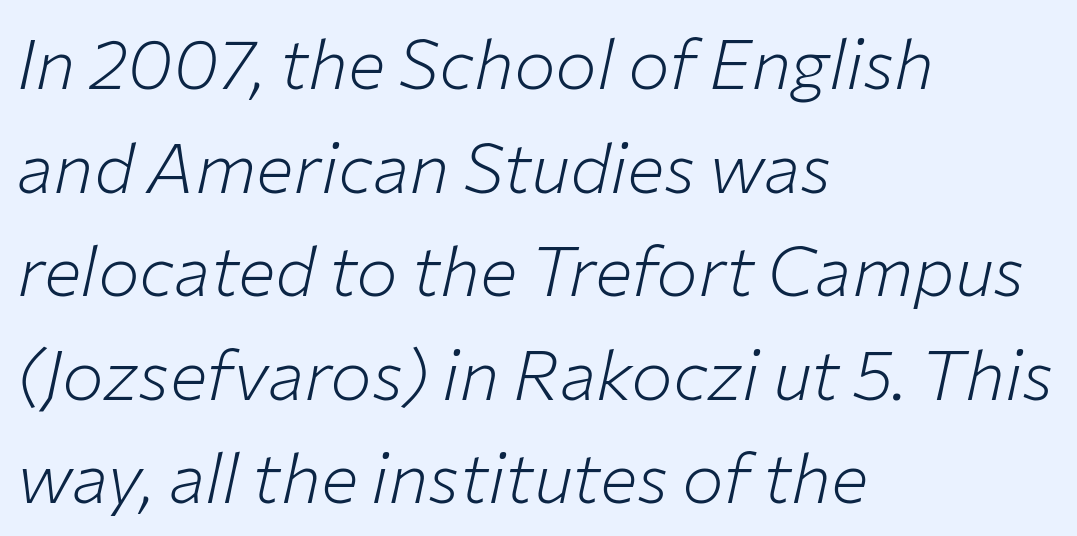
The image shows 70 px light type, italic (leaning right); set left-aligned, normal line spacing (1.48x), normal letter spacing, not underlined; low stroke contrast and a medium x-height.
